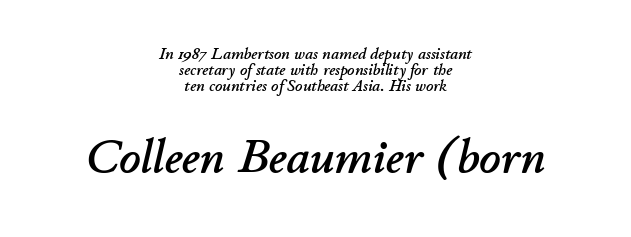
The image shows 47 px text type, italic (leaning right); set centered, tight line spacing (1.0x), normal letter spacing, not underlined; the second (bottom) block is 2.94x larger; low stroke contrast and a small x-height.
